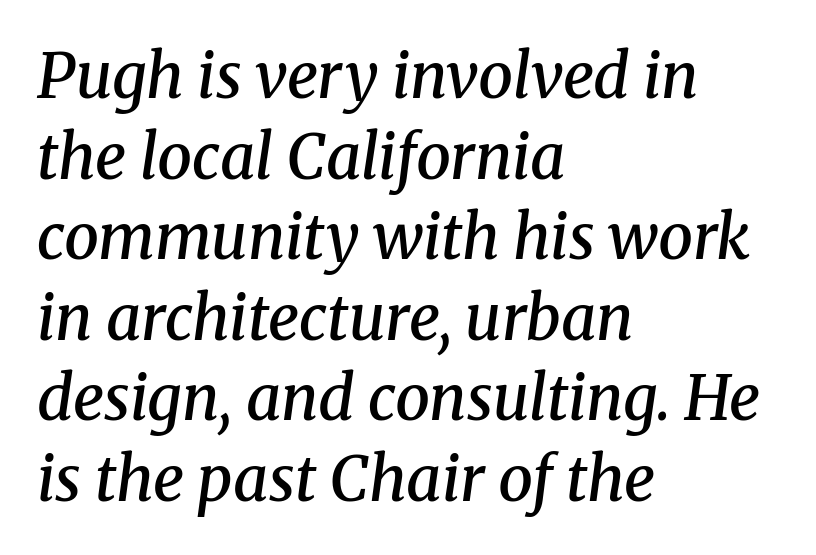
{"serif": "yes", "italic": "yes", "lean": "right", "slant_degrees": 8, "bold": "semi", "weight": "semibold", "width": "normal", "stroke_contrast": "medium", "x_height": "medium", "monospaced": "no", "underline": "no", "align": "left", "line_spacing": "normal", "line_spacing_ratio": 1.3, "letter_spacing": "normal", "letter_spacing_em": 0.0, "glyph_px": 62}
